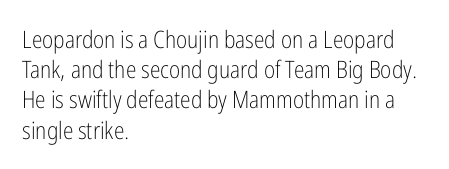
Q: Is the text bold? A: No.
Q: Is the text italic (slanted)? A: No, it is upright.
Q: Is the text underlined? A: No.
Q: How is the paragraph aligned? A: Left-aligned.
Q: Is the spacing between letters normal or unusually wide? A: Normal.
Q: Is the spacing between lines tight, normal or loose? A: Normal.
